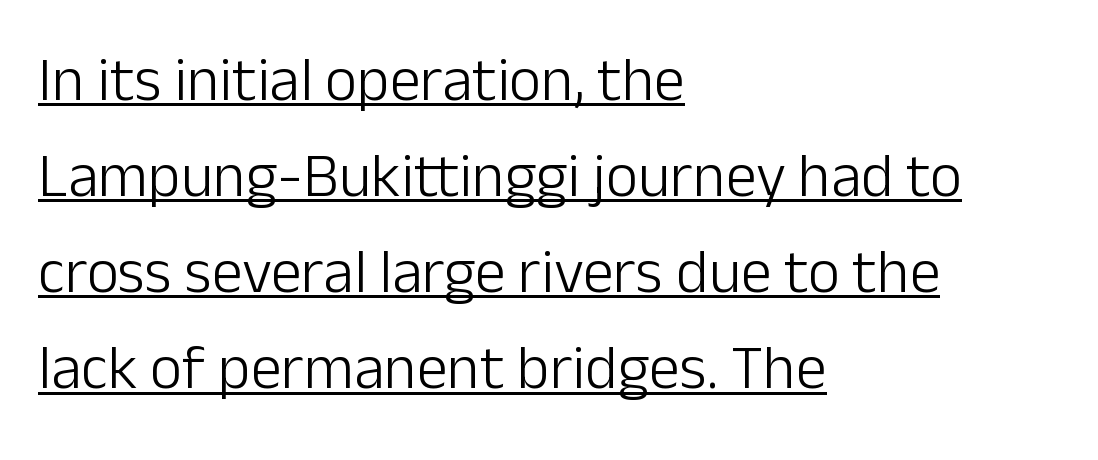
{"serif": "no", "italic": "no", "bold": "no", "weight": "light", "width": "normal", "stroke_contrast": "low", "x_height": "medium", "monospaced": "no", "underline": "yes", "align": "left", "line_spacing": "normal", "line_spacing_ratio": 1.55, "letter_spacing": "normal", "letter_spacing_em": 0.0, "glyph_px": 62}
